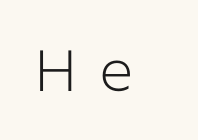
Q: Is the text bold? A: No.
Q: Is the text italic (slanted)? A: No, it is upright.
Q: Is the typeface a serif or a sans-serif typeface? A: Sans-serif.
Q: Is the text underlined? A: No.
Q: Is the spacing between letters normal or unusually wide? A: Unusually wide.
Q: Width (condensed, normal, or wide)? A: Normal.
Q: Stroke contrast? A: Low.
Q: x-height? A: Medium.
Q: Monospaced? A: No.
